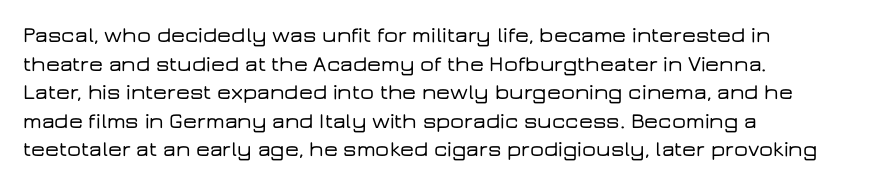
{"italic": "no", "underline": "no", "align": "left", "line_spacing": "normal", "line_spacing_ratio": 1.3, "letter_spacing": "normal", "letter_spacing_em": 0.0, "glyph_px": 22}
